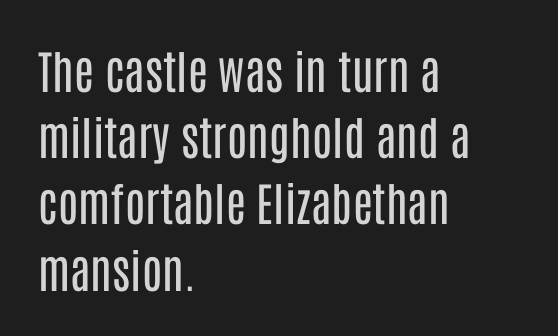
Q: Is the text bold? A: No.
Q: Is the text italic (slanted)? A: No, it is upright.
Q: Is the typeface a serif or a sans-serif typeface? A: Sans-serif.
Q: Is the text underlined? A: No.
Q: How is the paragraph aligned? A: Left-aligned.
Q: Is the spacing between letters normal or unusually wide? A: Normal.
Q: Is the spacing between lines tight, normal or loose? A: Normal.
Q: Width (condensed, normal, or wide)? A: Condensed.
Q: Stroke contrast? A: Low.
Q: x-height? A: Large.
Q: Monospaced? A: No.
